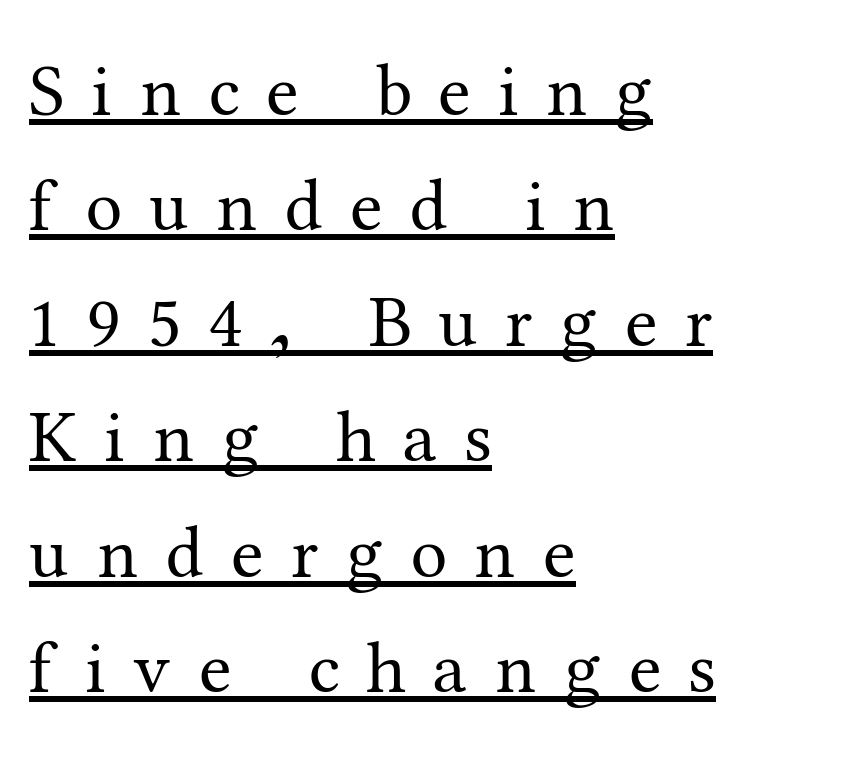
The image shows 74 px regular-weight serif type, upright; set left-aligned, normal line spacing (1.56x), unusually wide letter spacing (+0.37 em), underlined; medium stroke contrast and a medium x-height.
